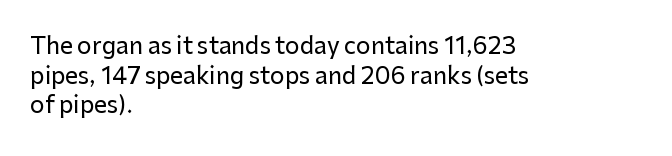
{"italic": "no", "underline": "no", "align": "left", "line_spacing": "normal", "line_spacing_ratio": 1.29, "letter_spacing": "normal", "letter_spacing_em": 0.0, "glyph_px": 23}
